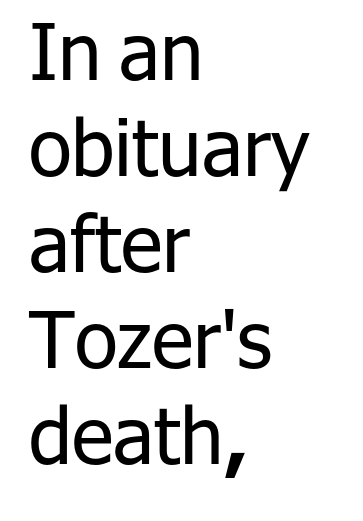
The passage shown is typed in a proportional face where columns would drift. Note: no serifs on the glyphs. Heft: none added — not bold. Each row of text sits above clean, open space.
